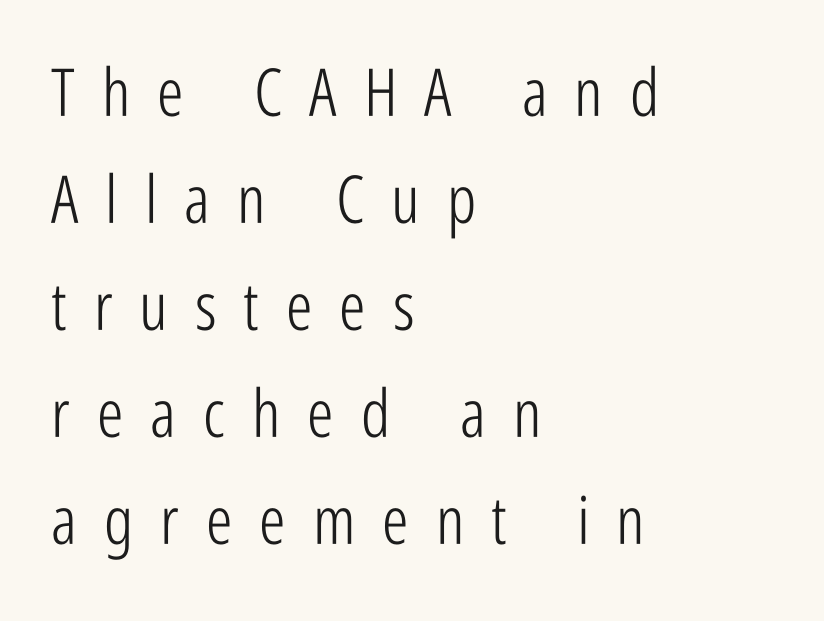
{"serif": "no", "italic": "no", "bold": "no", "weight": "light", "width": "condensed", "stroke_contrast": "low", "x_height": "medium", "monospaced": "no", "underline": "no", "align": "left", "line_spacing": "normal", "line_spacing_ratio": 1.62, "letter_spacing": "wide", "letter_spacing_em": 0.41, "glyph_px": 66}
